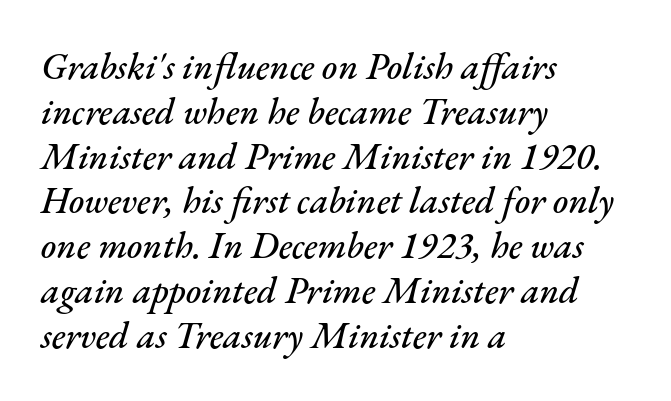
Each line starts at the same left margin while the right side varies. In terms of posture, this sample is oblique. These lines are rendered in a variable-pitch font. Unmarked baselines from the first word to the last. The letterforms sit shoulder to shoulder at normal distance.
